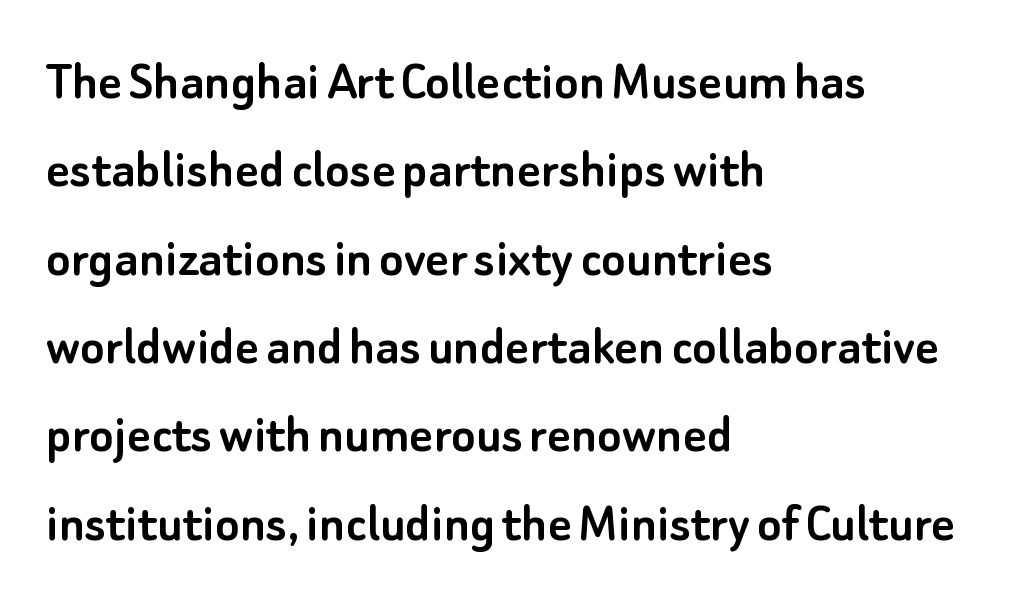
{"serif": "no", "italic": "no", "width": "normal", "stroke_contrast": "low", "x_height": "small", "monospaced": "no", "underline": "no", "align": "left", "line_spacing": "normal", "line_spacing_ratio": 1.55, "letter_spacing": "normal", "letter_spacing_em": 0.0, "glyph_px": 57}
